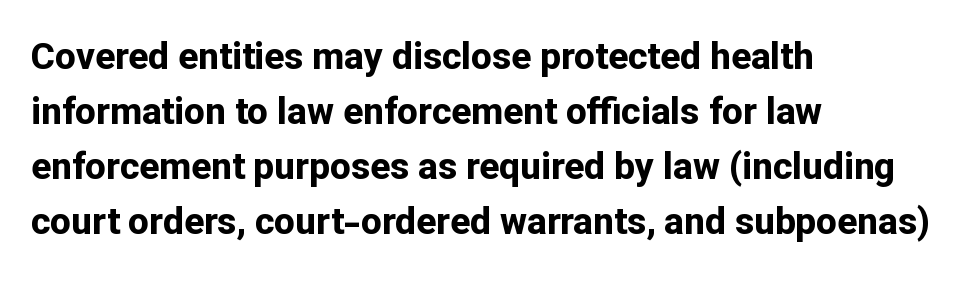
The image shows 37 px bold sans-serif type, upright; set left-aligned, normal line spacing (1.49x), normal letter spacing, not underlined; low stroke contrast and a medium x-height.
